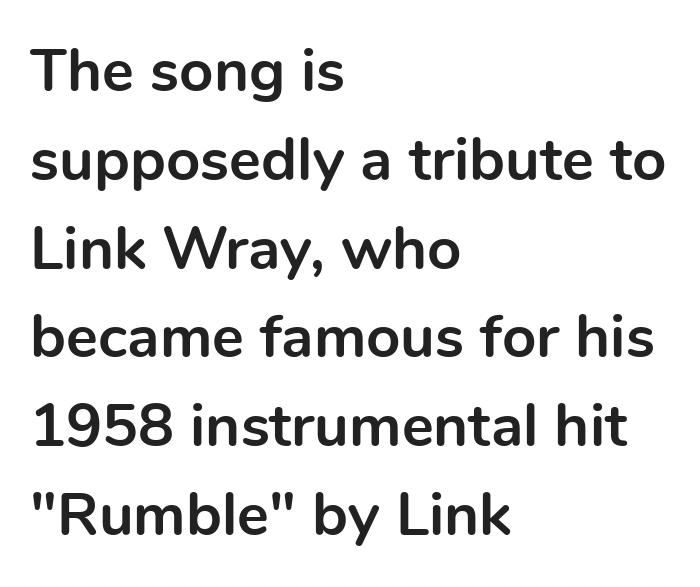
Look at the stroke-to-counter ratio: heavy, a bold. Rendered with straight, roman letterforms. Does the copy run flush right? No — it runs flush left. Default kerning and tracking; the words read as compact shapes. Compared with typical paragraphs, the rows here are spaced about the same.
